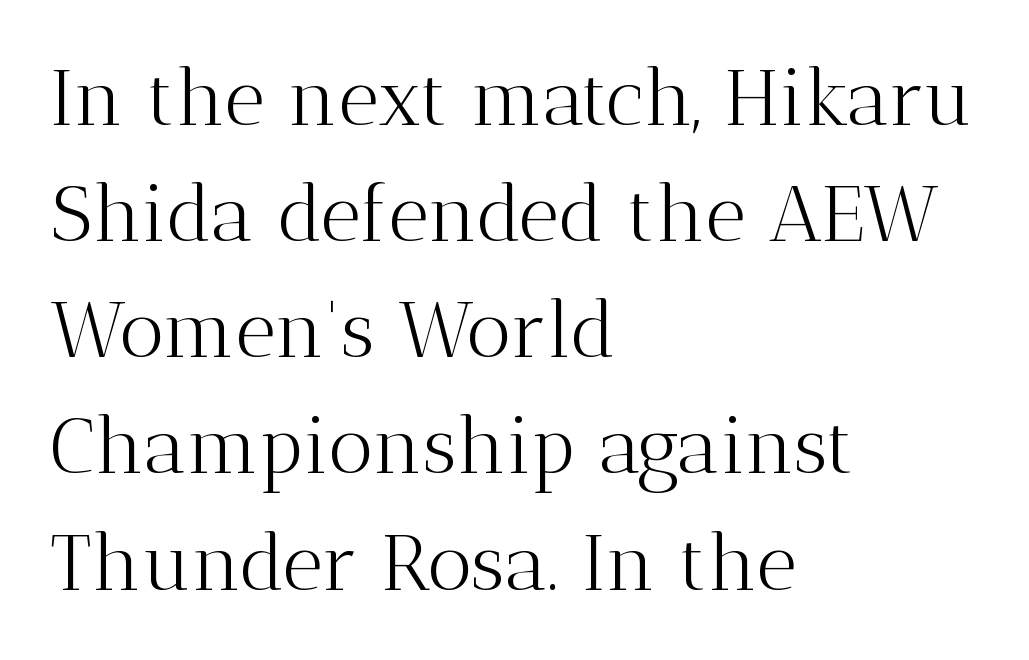
The characters display serif detailing at their extremities. Stroke mass is kept to a normal reading level or below. The rendering anchors every line to the left-hand side. Every character sits straight up, as roman type does. Whoever set this chose a conventional vertical rhythm.
